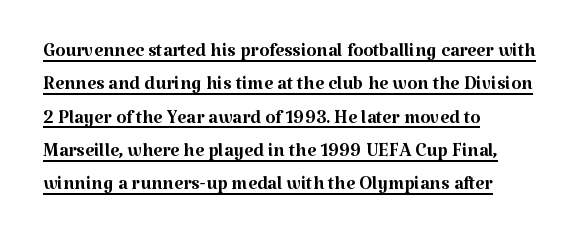
{"italic": "no", "bold": "no", "underline": "yes", "align": "left", "line_spacing": "normal", "line_spacing_ratio": 1.28, "letter_spacing": "normal", "letter_spacing_em": 0.0, "glyph_px": 26}
